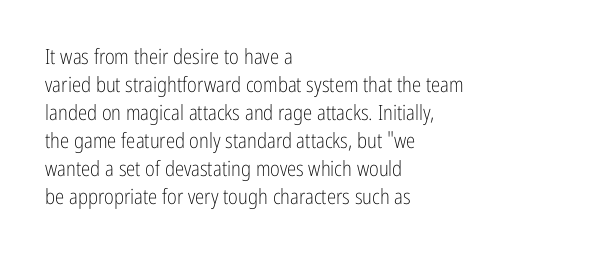
The image shows 21 px text type, upright; set left-aligned, normal line spacing (1.33x), normal letter spacing, not underlined.
